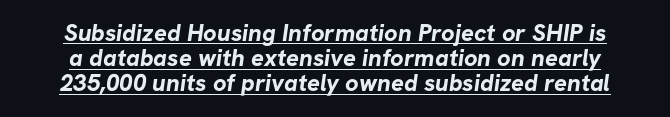
The image shows 24 px bold type; set tight line spacing (1.05x), normal letter spacing, underlined.
